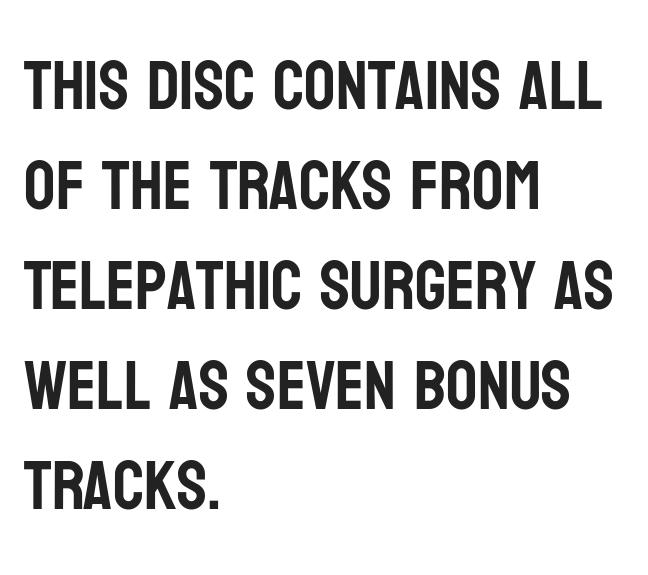
The image shows 69 px condensed sans-serif type, upright; set left-aligned, normal line spacing (1.45x), normal letter spacing, not underlined; low stroke contrast and a large x-height.
